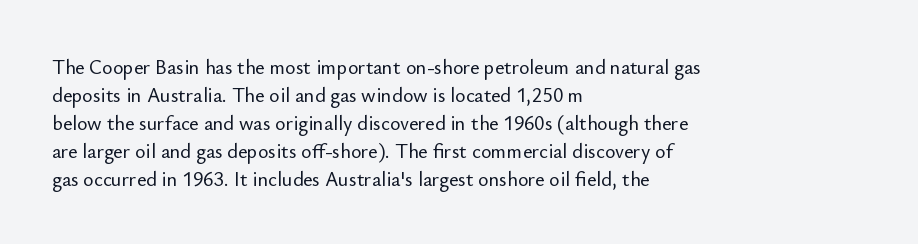
Q: Is the text italic (slanted)? A: No, it is upright.
Q: Is the text underlined? A: No.
Q: How is the paragraph aligned? A: Left-aligned.
Q: Is the spacing between letters normal or unusually wide? A: Normal.
Q: Is the spacing between lines tight, normal or loose? A: Normal.
